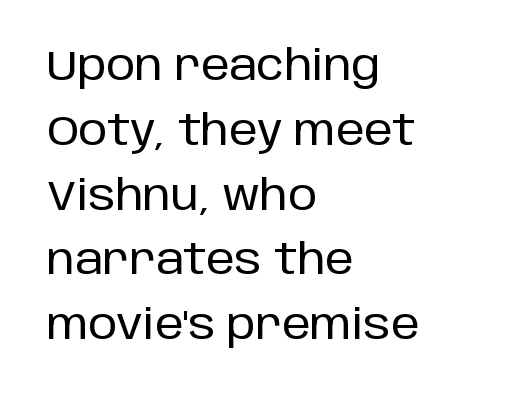
Q: Is the text italic (slanted)? A: No, it is upright.
Q: Is the typeface a serif or a sans-serif typeface? A: Sans-serif.
Q: Is the text underlined? A: No.
Q: How is the paragraph aligned? A: Left-aligned.
Q: Is the spacing between letters normal or unusually wide? A: Normal.
Q: Is the spacing between lines tight, normal or loose? A: Normal.
Q: Width (condensed, normal, or wide)? A: Normal.
Q: Stroke contrast? A: Low.
Q: x-height? A: Large.
Q: Monospaced? A: No.
